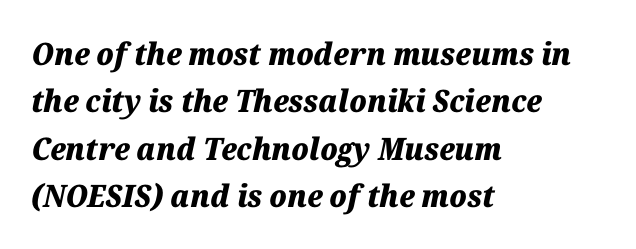
The image shows 31 px heavy type, italic (leaning right); set left-aligned, normal line spacing (1.53x), normal letter spacing, not underlined; medium stroke contrast and a medium x-height.
